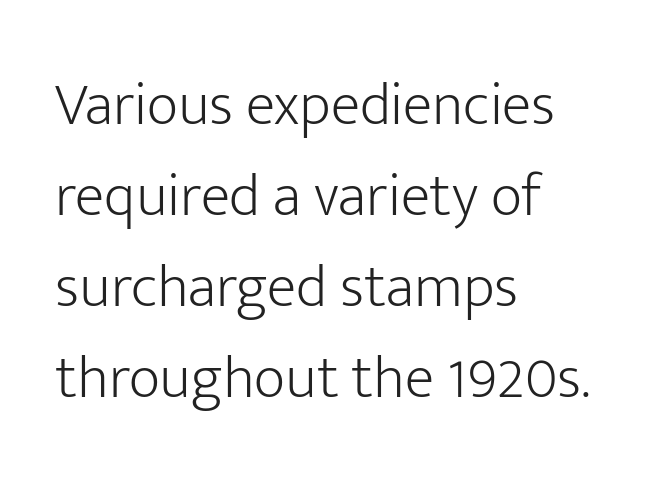
{"serif": "no", "italic": "no", "bold": "no", "weight": "light", "width": "normal", "stroke_contrast": "low", "x_height": "medium", "monospaced": "no", "underline": "no", "align": "left", "line_spacing": "normal", "line_spacing_ratio": 1.49, "letter_spacing": "normal", "letter_spacing_em": 0.0, "glyph_px": 61}
